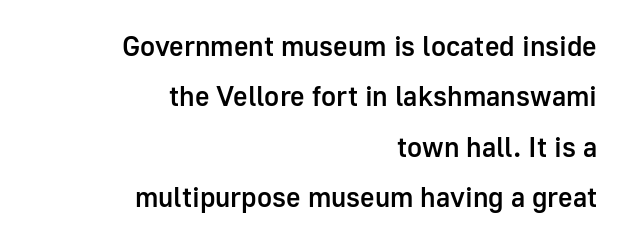
{"serif": "no", "italic": "no", "bold": "semi", "weight": "semibold", "width": "normal", "stroke_contrast": "low", "x_height": "medium", "monospaced": "no", "underline": "no", "align": "right", "line_spacing_ratio": 1.8, "letter_spacing": "normal", "letter_spacing_em": 0.0, "glyph_px": 28}
